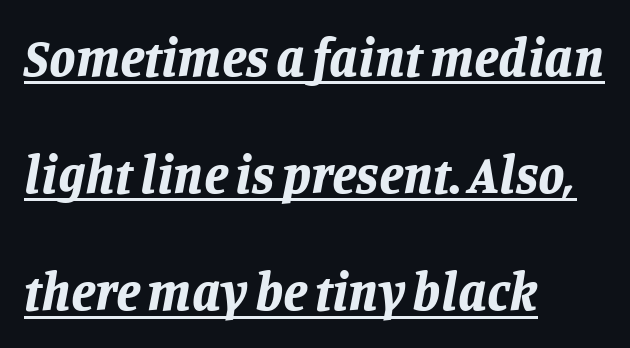
{"italic": "yes", "lean": "right", "slant_degrees": 11, "bold": "yes", "weight": "bold", "width": "normal", "stroke_contrast": "low", "x_height": "large", "monospaced": "no", "underline": "yes", "align": "left", "line_spacing": "loose", "line_spacing_ratio": 2.21, "letter_spacing": "normal", "letter_spacing_em": 0.0, "glyph_px": 53}
